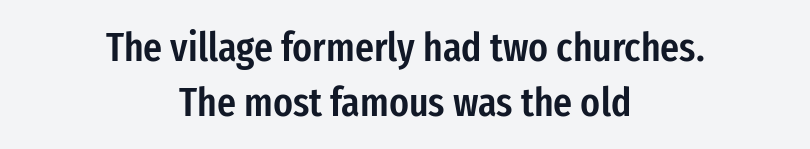
Anything drawn beneath the words? Only blank space. The letterforms sit shoulder to shoulder at normal distance. Heft: intermediate — a semibold. Tall strokes in this sample are plumb rather than angled.
